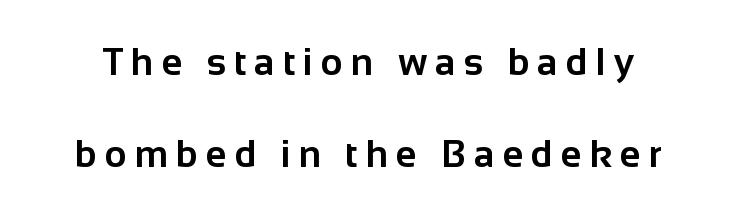
{"serif": "no", "italic": "no", "bold": "yes", "weight": "bold", "width": "normal", "stroke_contrast": "low", "x_height": "medium", "monospaced": "no", "underline": "no", "line_spacing": "loose", "line_spacing_ratio": 2.41, "letter_spacing": "wide", "letter_spacing_em": 0.21, "glyph_px": 38}
